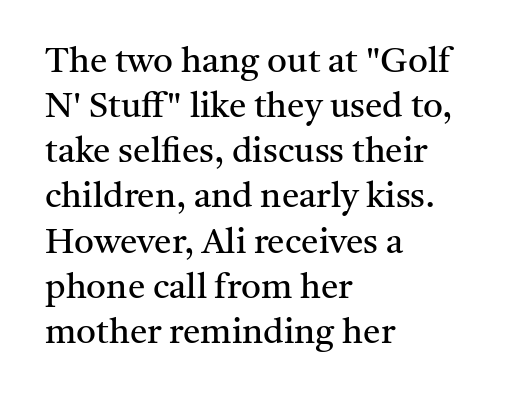
{"serif": "yes", "italic": "no", "bold": "no", "weight": "regular", "width": "normal", "stroke_contrast": "medium", "x_height": "medium", "monospaced": "no", "underline": "no", "align": "left", "line_spacing": "normal", "line_spacing_ratio": 1.29, "letter_spacing": "normal", "letter_spacing_em": 0.0, "glyph_px": 35}
